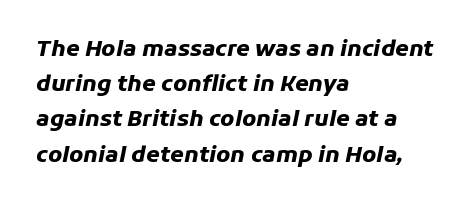
Tracking value appears to be zero — textbook default spacing. The compositor pushed each line to the left boundary. Observe the lean: these are italic letterforms. Typesetter's note: full bold, strokes at maximum text heaviness. Glance below the letters and you will spot only blank space.
